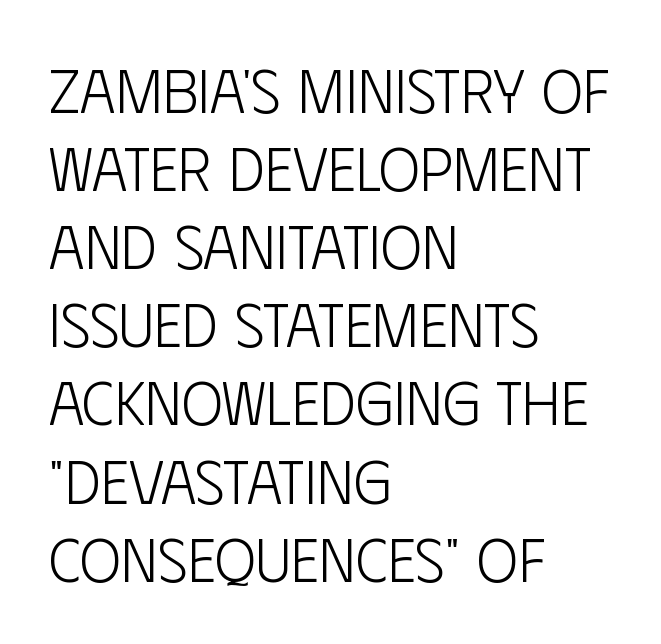
{"serif": "no", "italic": "no", "bold": "no", "weight": "light", "width": "condensed", "stroke_contrast": "low", "x_height": "large", "monospaced": "no", "underline": "no", "align": "left", "line_spacing": "normal", "line_spacing_ratio": 1.26, "letter_spacing": "normal", "letter_spacing_em": 0.0, "glyph_px": 62}
